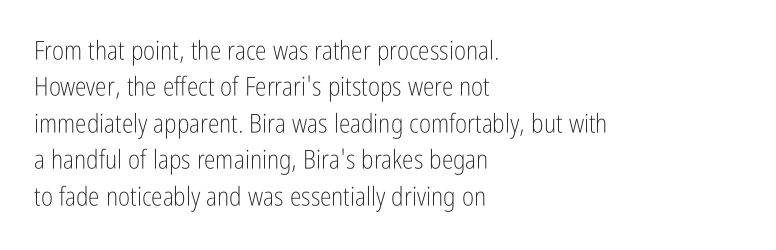
The image shows 26 px text type, upright; set left-aligned, normal line spacing (1.4x), normal letter spacing, not underlined.
